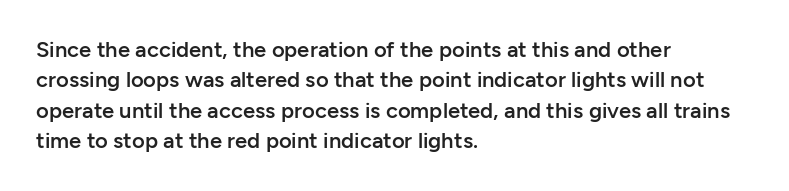
The lines sit at an ordinary, default distance from one another. Letter spacing: default. Check under the words: just untouched page. In terms of weight, the rendering is demibold, just under bold. Short and long lines alike share a common starting point at left. Quick note: not italic, upright.
